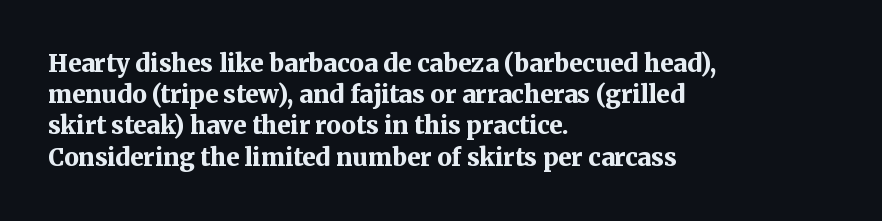
Q: Is the text bold? A: Yes.
Q: Is the text italic (slanted)? A: No, it is upright.
Q: Is the text underlined? A: No.
Q: How is the paragraph aligned? A: Left-aligned.
Q: Is the spacing between letters normal or unusually wide? A: Normal.
Q: Is the spacing between lines tight, normal or loose? A: Normal.
